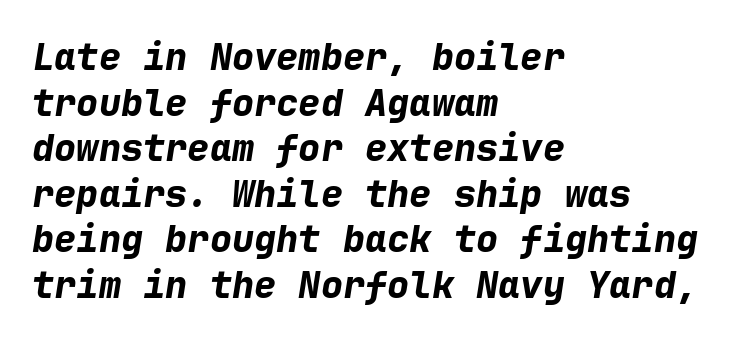
The image shows 37 px bold type, italic (leaning right), monospaced; set left-aligned, line spacing 1.23x, normal letter spacing, not underlined; low stroke contrast and a medium x-height.
